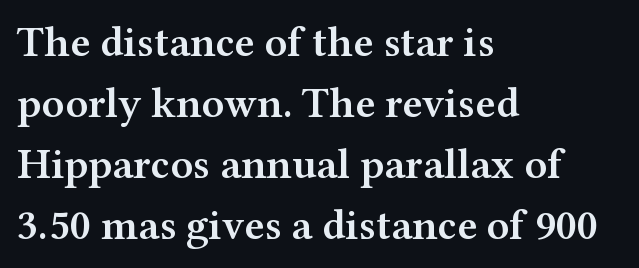
The image shows 43 px semibold, wide serif type, upright; set left-aligned, normal line spacing (1.42x), normal letter spacing, not underlined; medium stroke contrast and a medium x-height.
